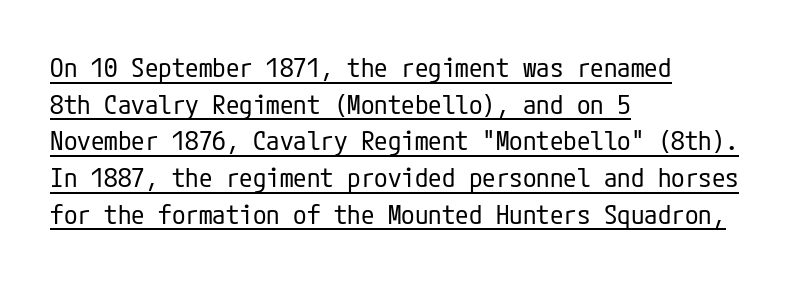
The image shows 27 px text type, upright; set left-aligned, normal line spacing (1.36x), normal letter spacing, underlined.
